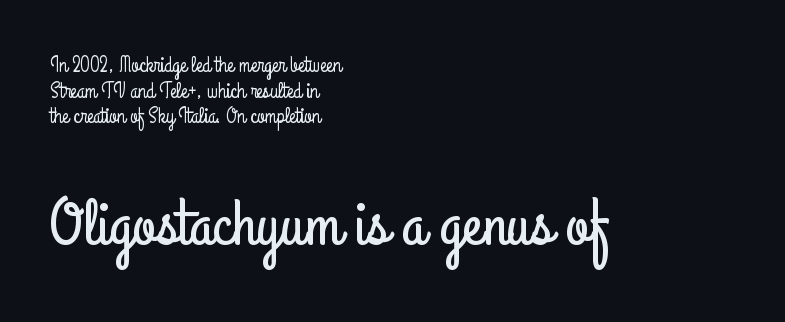
The image shows 66 px condensed sans-serif type; set left-aligned, line spacing 1.17x, normal letter spacing, not underlined; the second (bottom) block is 3.0x larger; low stroke contrast and a small x-height.
